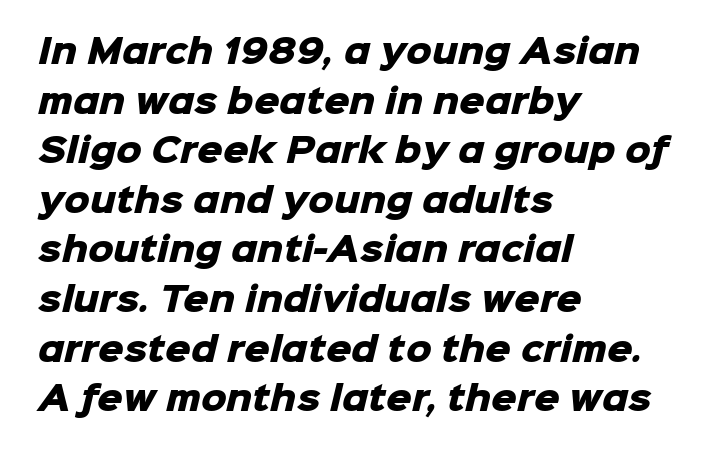
Q: Is the text bold? A: Yes.
Q: Is the typeface a serif or a sans-serif typeface? A: Sans-serif.
Q: Is the text underlined? A: No.
Q: How is the paragraph aligned? A: Left-aligned.
Q: Is the spacing between letters normal or unusually wide? A: Normal.
Q: Is the spacing between lines tight, normal or loose? A: Normal.
Q: Width (condensed, normal, or wide)? A: Normal.
Q: Stroke contrast? A: Low.
Q: x-height? A: Medium.
Q: Monospaced? A: No.
